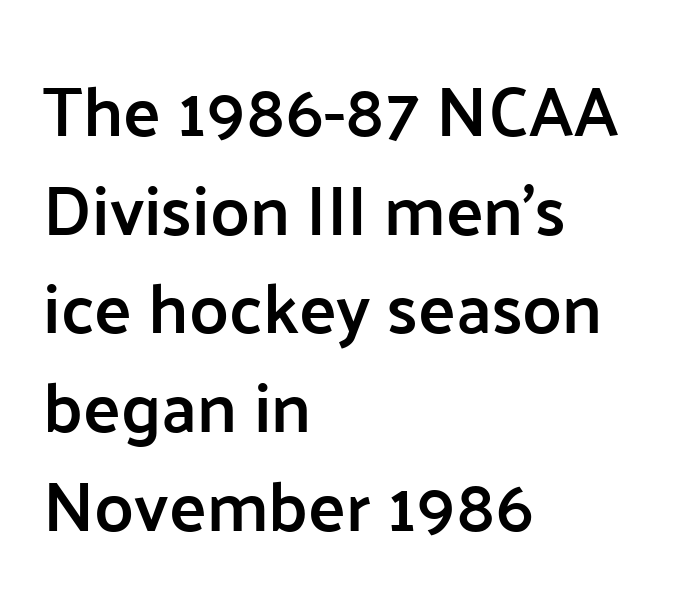
{"serif": "no", "italic": "no", "bold": "semi", "weight": "semibold", "width": "normal", "stroke_contrast": "low", "x_height": "medium", "monospaced": "no", "underline": "no", "align": "left", "line_spacing": "normal", "line_spacing_ratio": 1.41, "letter_spacing": "normal", "letter_spacing_em": 0.0, "glyph_px": 70}
